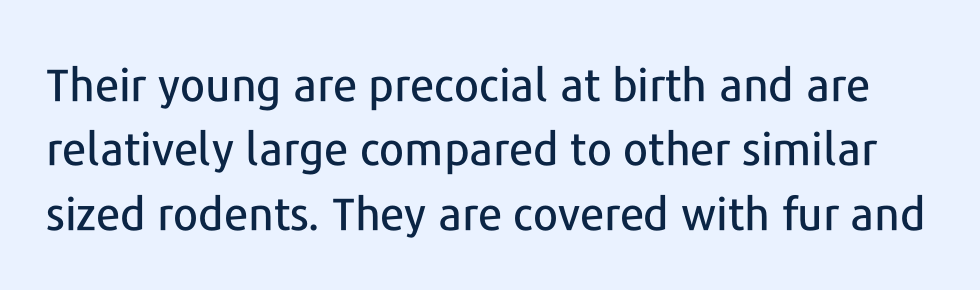
Upright lettering throughout. This rendering employs a face without finishing strokes, i.e., a sans-serif. The rendering uses natural spacing where letterforms have individual widths. The foot of each line stays bare and open. The designer left line spacing at the default. How are the letters spaced? Ordinarily, with no added tracking.
